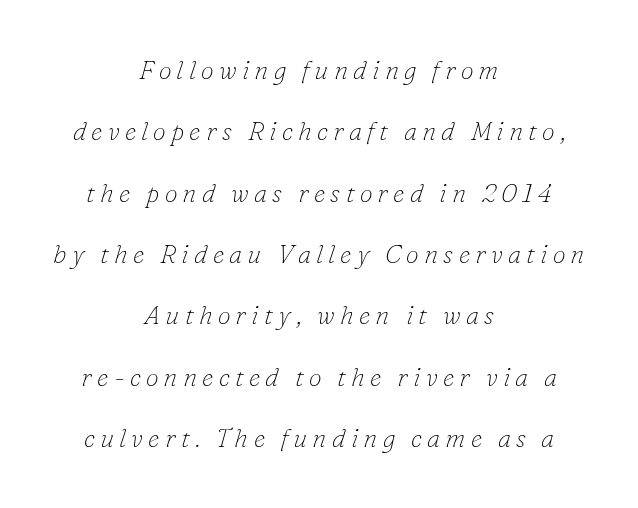
The image shows 26 px text type, italic (leaning right); set centered, loose line spacing (2.36x), unusually wide letter spacing (+0.2 em), not underlined.
